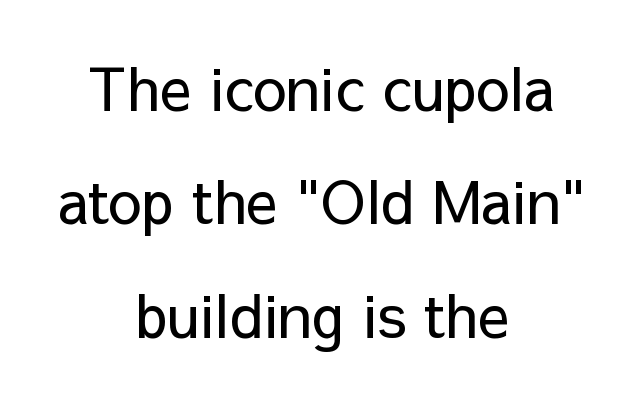
Q: Is the text bold? A: No.
Q: Is the text italic (slanted)? A: No, it is upright.
Q: Is the typeface a serif or a sans-serif typeface? A: Sans-serif.
Q: Is the text underlined? A: No.
Q: How is the paragraph aligned? A: Centered.
Q: Is the spacing between letters normal or unusually wide? A: Normal.
Q: Is the spacing between lines tight, normal or loose? A: Loose.
Q: Width (condensed, normal, or wide)? A: Normal.
Q: Stroke contrast? A: Low.
Q: x-height? A: Medium.
Q: Monospaced? A: No.
